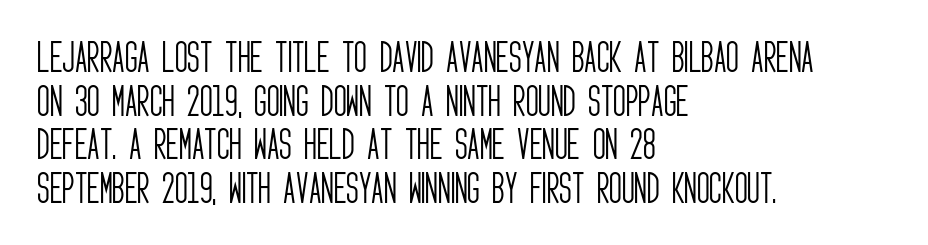
Q: Is the text bold? A: No.
Q: Is the text italic (slanted)? A: No, it is upright.
Q: Is the typeface a serif or a sans-serif typeface? A: Sans-serif.
Q: Is the text underlined? A: No.
Q: How is the paragraph aligned? A: Left-aligned.
Q: Is the spacing between letters normal or unusually wide? A: Normal.
Q: Is the spacing between lines tight, normal or loose? A: Normal.
Q: Width (condensed, normal, or wide)? A: Condensed.
Q: Stroke contrast? A: Low.
Q: x-height? A: Large.
Q: Monospaced? A: No.
